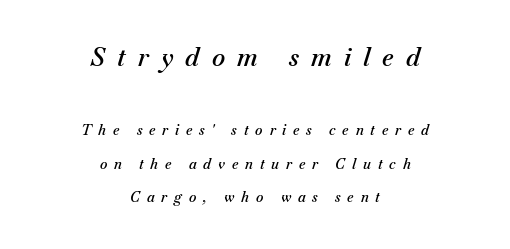
{"italic": "yes", "lean": "right", "slant_degrees": 18, "bold": "semi", "underline": "no", "align": "center", "line_spacing": "loose", "line_spacing_ratio": 2.4, "letter_spacing": "wide", "letter_spacing_em": 0.49, "larger_block": "first", "size_ratio": 1.79, "glyph_px": 25}
